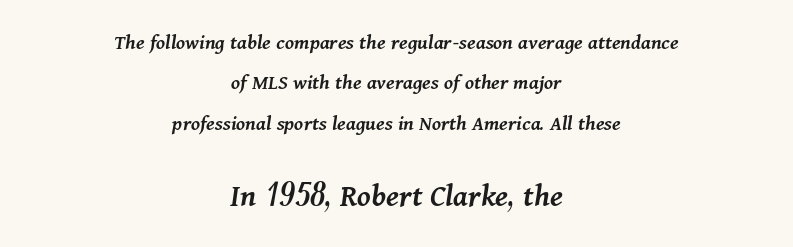
Q: Is the text bold? A: Semi-bold.
Q: Is the text italic (slanted)? A: Yes, it leans right by about 11 degrees.
Q: Is the text underlined? A: No.
Q: How is the paragraph aligned? A: Centered.
Q: Is the spacing between letters normal or unusually wide? A: Normal.
Q: Which block of text is set in a larger size, the first (top) or the second (bottom)? A: The second (bottom) one.
Q: Width (condensed, normal, or wide)? A: Normal.
Q: Stroke contrast? A: Medium.
Q: x-height? A: Medium.
Q: Monospaced? A: No.
